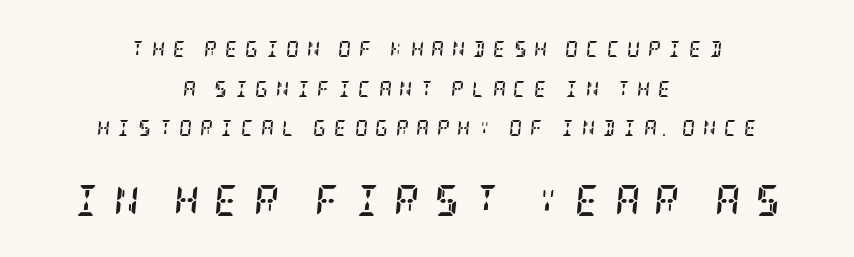
Q: Is the text bold? A: Yes.
Q: Is the text italic (slanted)? A: Yes, it leans right by about 5 degrees.
Q: Is the typeface a serif or a sans-serif typeface? A: Serif.
Q: Is the text underlined? A: No.
Q: How is the paragraph aligned? A: Centered.
Q: Is the spacing between letters normal or unusually wide? A: Unusually wide.
Q: Is the spacing between lines tight, normal or loose? A: Loose.
Q: Which block of text is set in a larger size, the first (top) or the second (bottom)? A: The second (bottom) one.
Q: Width (condensed, normal, or wide)? A: Condensed.
Q: Stroke contrast? A: Low.
Q: x-height? A: Large.
